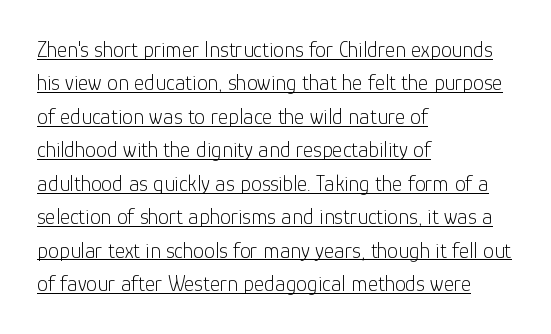
Q: Is the text bold? A: No.
Q: Is the text italic (slanted)? A: No, it is upright.
Q: Is the text underlined? A: Yes.
Q: How is the paragraph aligned? A: Left-aligned.
Q: Is the spacing between letters normal or unusually wide? A: Normal.
Q: Is the spacing between lines tight, normal or loose? A: Normal.
